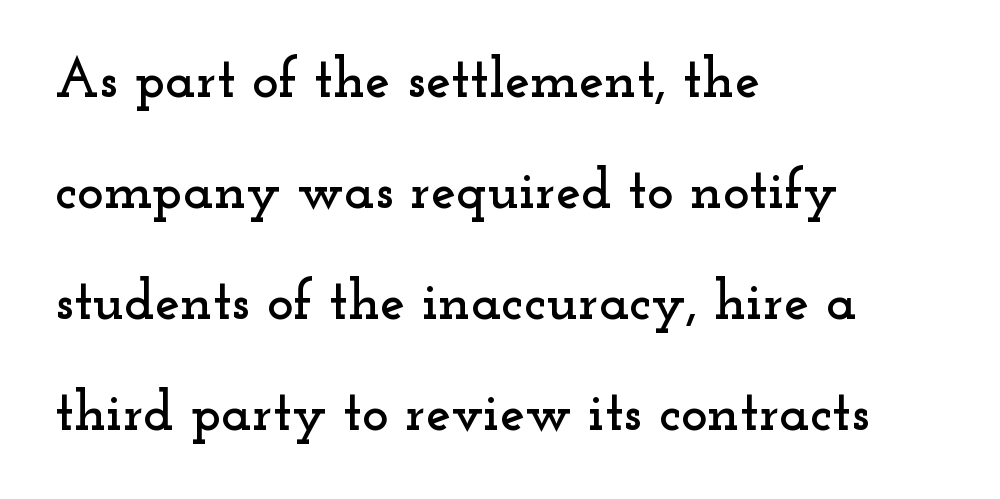
The image shows 56 px wide serif type, upright; set left-aligned, loose line spacing (1.98x), normal letter spacing, not underlined; low stroke contrast and a small x-height.
